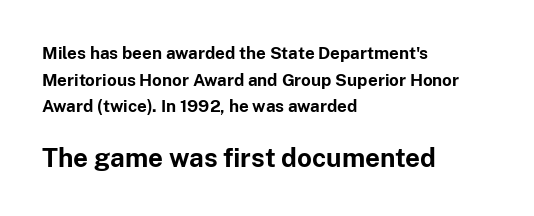
Q: Is the text bold? A: Yes.
Q: Is the text italic (slanted)? A: No, it is upright.
Q: Is the text underlined? A: No.
Q: How is the paragraph aligned? A: Left-aligned.
Q: Is the spacing between letters normal or unusually wide? A: Normal.
Q: Is the spacing between lines tight, normal or loose? A: Normal.
Q: Which block of text is set in a larger size, the first (top) or the second (bottom)? A: The second (bottom) one.
